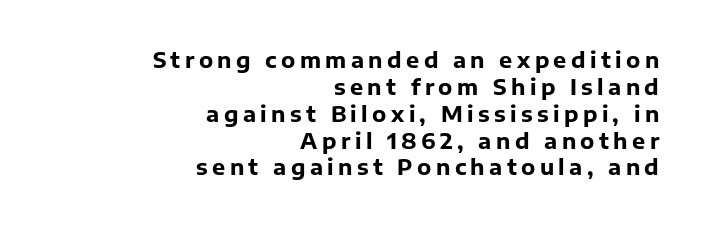
The ragged edge is on the left, which tells us the setting is flush right. Someone cranked the tracking dial way up on this one. Honestly, there is no underline to notice here at all. Notice how thick the strokes are: this is what a full bold looks like. Do the letters lean? They stand straight.
